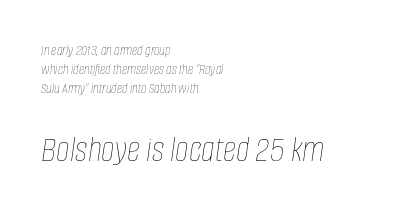
Think standard paragraph weight, or any step lighter than that. Notice how the passage keeps a crisp vertical edge on the left only. A typesetter would call this proportional, since set widths differ per character. The area under the type is left untouched.
